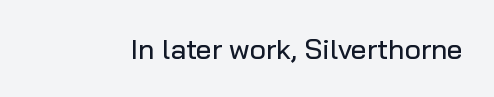
Q: Is the text italic (slanted)? A: No, it is upright.
Q: Is the typeface a serif or a sans-serif typeface? A: Sans-serif.
Q: Is the text underlined? A: No.
Q: Is the spacing between letters normal or unusually wide? A: Normal.
Q: Width (condensed, normal, or wide)? A: Normal.
Q: Stroke contrast? A: Low.
Q: x-height? A: Medium.
Q: Monospaced? A: No.
